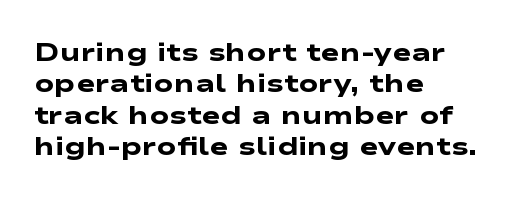
{"bold": "yes", "underline": "no", "align": "left", "line_spacing_ratio": 1.21, "letter_spacing": "normal", "letter_spacing_em": 0.0, "glyph_px": 26}
